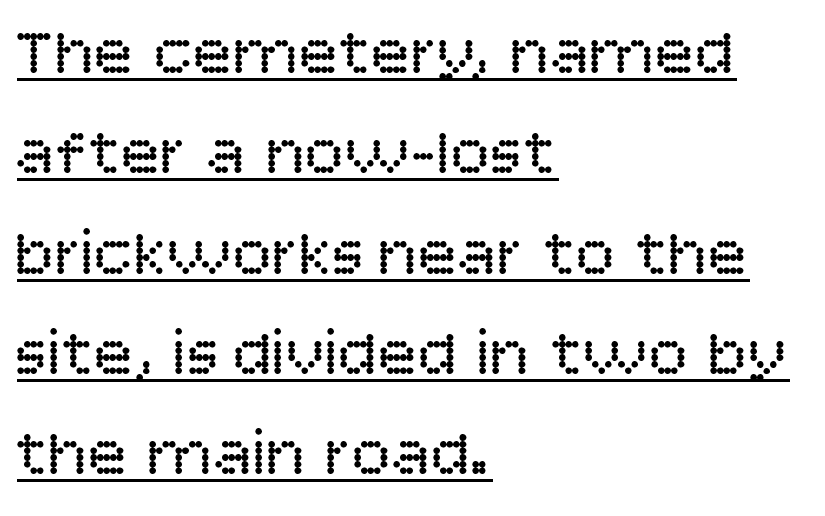
This rendering leaves character spacing at its baseline value. The lines sit at an ordinary, default distance from one another. Are there feet on the stems? There aren't — it's a sans. The strokes carry an ordinary text weight at most.
